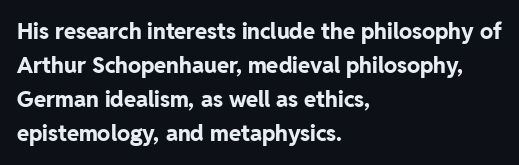
Underline: absent. Default kerning and tracking; the words read as compact shapes. Successive baselines arrive at the customary interval. You can tell it's not italic because the verticals are truly vertical. One-word summary of the alignment: left. These lines carry a lot of weight — the face is fully bold.
